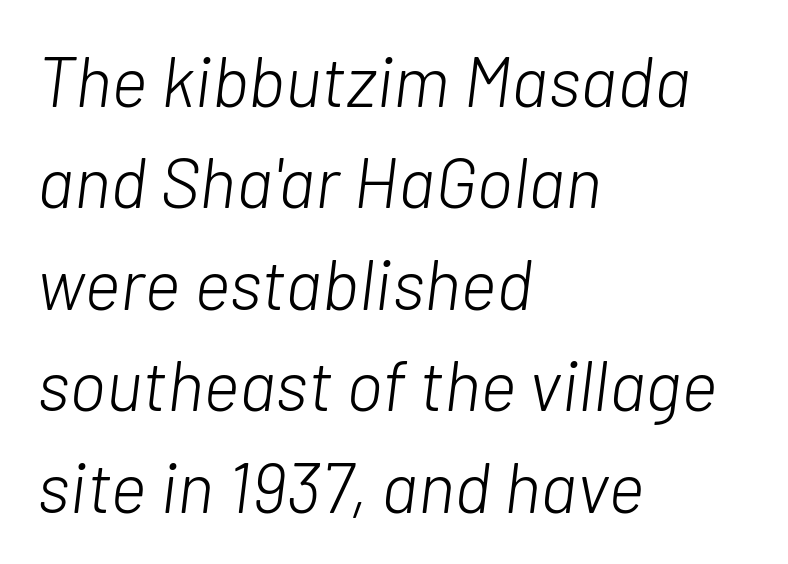
The face used here is proportionally spaced, like ordinary book or web type. Does the copy run flush right? No — it runs flush left. The font is comparable to plain body text, perhaps lighter. Nobody drew a line under any word here. Observe the lean: these are italic letterforms. Look at the tracking — it's just the regular setting, nothing added.
